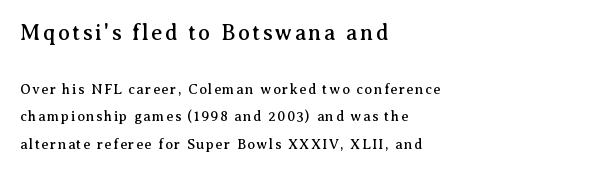
The image shows 22 px text type, upright; set left-aligned, loose line spacing (1.96x), not underlined; the first (top) block is 1.57x larger.
